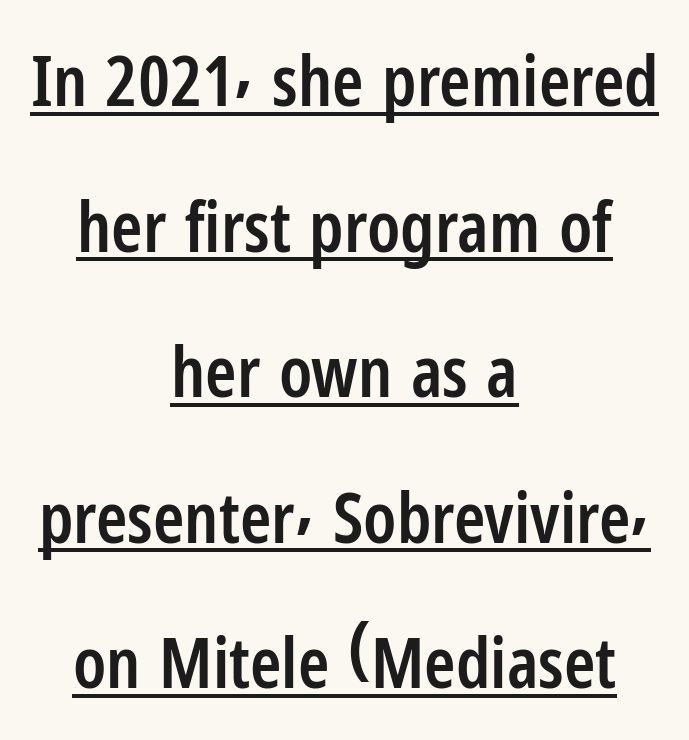
{"serif": "no", "italic": "no", "bold": "semi", "weight": "semibold", "width": "condensed", "stroke_contrast": "low", "x_height": "medium", "monospaced": "no", "underline": "yes", "align": "center", "line_spacing": "loose", "line_spacing_ratio": 2.05, "letter_spacing": "normal", "letter_spacing_em": 0.0, "glyph_px": 71}
